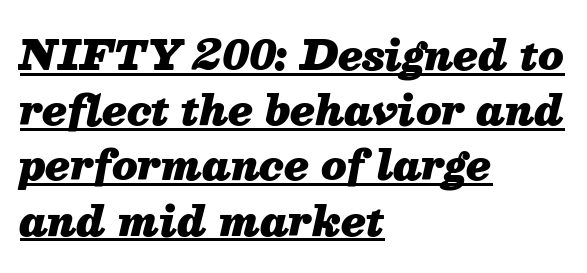
{"italic": "yes", "lean": "right", "slant_degrees": 13, "bold": "yes", "weight": "heavy", "width": "normal", "stroke_contrast": "medium", "x_height": "medium", "monospaced": "no", "underline": "yes", "align": "left", "line_spacing": "normal", "line_spacing_ratio": 1.38, "letter_spacing": "normal", "letter_spacing_em": 0.0, "glyph_px": 40}
